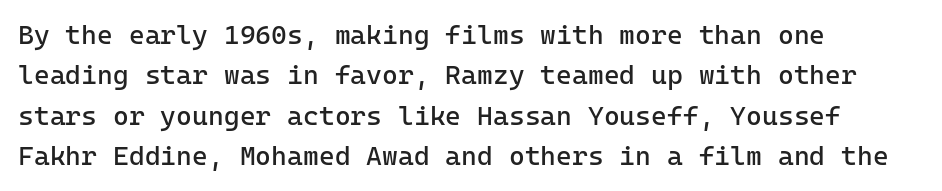
Q: Is the text bold? A: No.
Q: Is the text italic (slanted)? A: No, it is upright.
Q: Is the text underlined? A: No.
Q: How is the paragraph aligned? A: Left-aligned.
Q: Is the spacing between letters normal or unusually wide? A: Normal.
Q: Is the spacing between lines tight, normal or loose? A: Normal.
